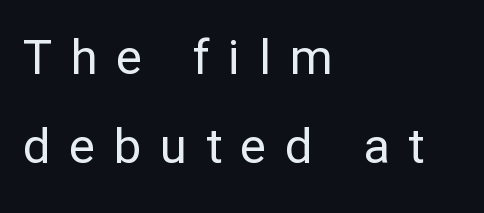
{"serif": "no", "italic": "no", "bold": "no", "weight": "regular", "width": "normal", "stroke_contrast": "low", "x_height": "medium", "monospaced": "no", "underline": "no", "align": "left", "line_spacing_ratio": 1.81, "letter_spacing": "wide", "letter_spacing_em": 0.38, "glyph_px": 49}
